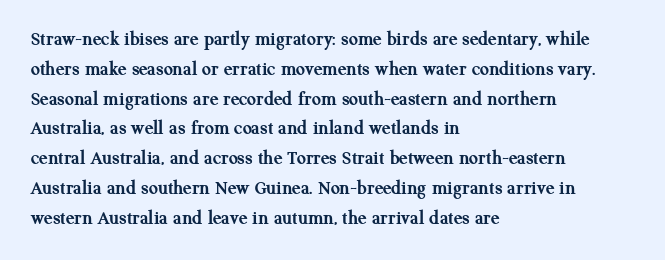
Summary of weight: heavy, a full bold. This sample is left-justified, so line endings fall wherever the words run out. The type sits square on the baseline with zero lean. The lines sit at an ordinary, default distance from one another. A bare baseline throughout the passage. This sample uses plain, unmodified letter spacing.
